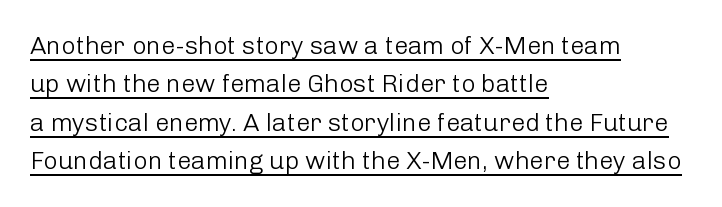
Q: Is the text bold? A: No.
Q: Is the text italic (slanted)? A: No, it is upright.
Q: Is the text underlined? A: Yes.
Q: How is the paragraph aligned? A: Left-aligned.
Q: Is the spacing between letters normal or unusually wide? A: Normal.
Q: Is the spacing between lines tight, normal or loose? A: Normal.
